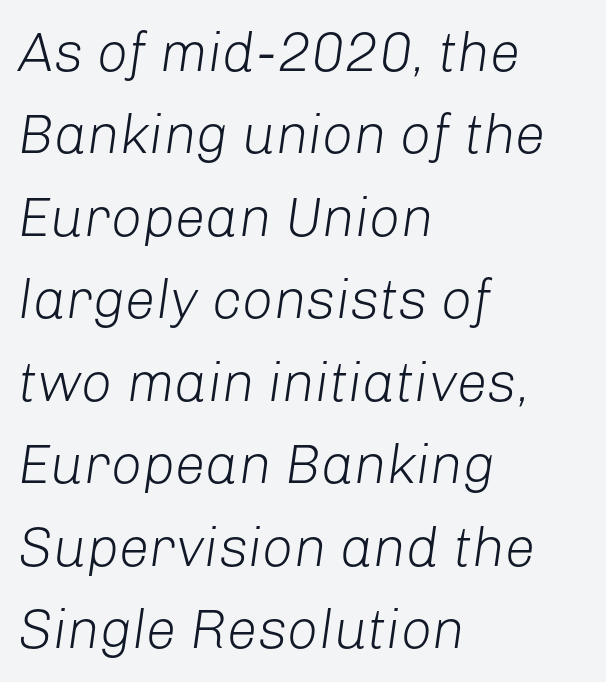
The tracking reads as untouched default to a designer's eye. Compared with ordinary roman type, these characters are visibly tilted. Check under the words: just untouched page. Does the leading feel generous? No, just average. Think standard paragraph weight, or any step lighter than that. This sample is left-justified, so line endings fall wherever the words run out.
